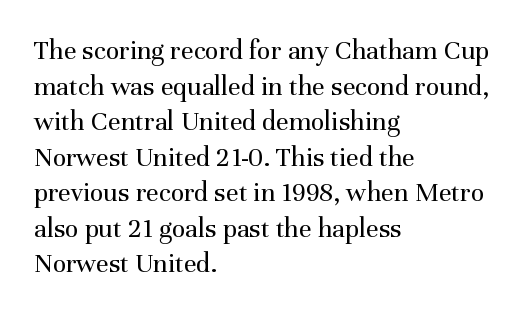
Q: Is the text bold? A: No.
Q: Is the text italic (slanted)? A: No, it is upright.
Q: Is the typeface a serif or a sans-serif typeface? A: Serif.
Q: Is the text underlined? A: No.
Q: How is the paragraph aligned? A: Left-aligned.
Q: Is the spacing between letters normal or unusually wide? A: Normal.
Q: Is the spacing between lines tight, normal or loose? A: Normal.
Q: Width (condensed, normal, or wide)? A: Normal.
Q: Stroke contrast? A: Medium.
Q: x-height? A: Medium.
Q: Monospaced? A: No.
